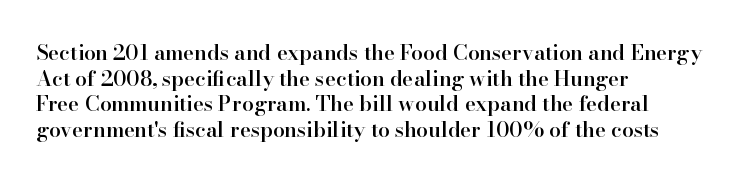
{"italic": "no", "bold": "semi", "underline": "no", "align": "left", "line_spacing_ratio": 1.22, "letter_spacing": "normal", "letter_spacing_em": 0.0, "glyph_px": 21}
